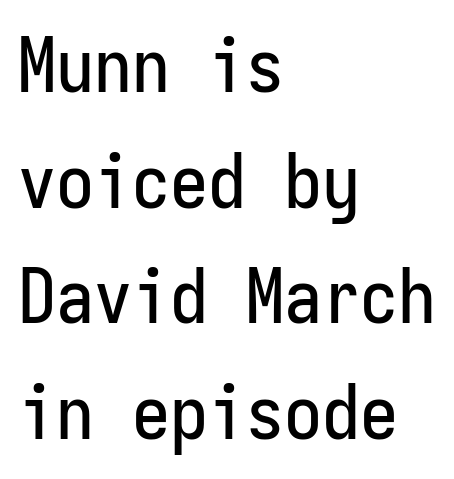
The image shows 76 px condensed sans-serif type, upright, monospaced; set left-aligned, normal line spacing (1.52x), normal letter spacing, not underlined; low stroke contrast and a medium x-height.
